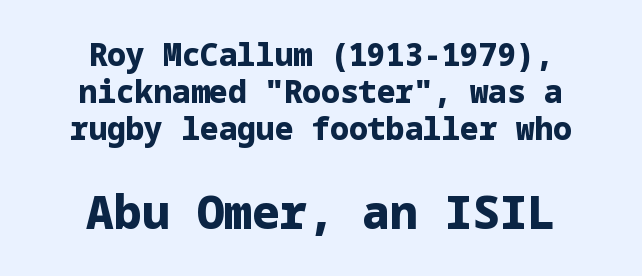
The image shows 46 px heavy sans-serif type, upright; set centered, line spacing 1.19x, normal letter spacing, not underlined; the second (bottom) block is 1.48x larger; low stroke contrast and a medium x-height.
